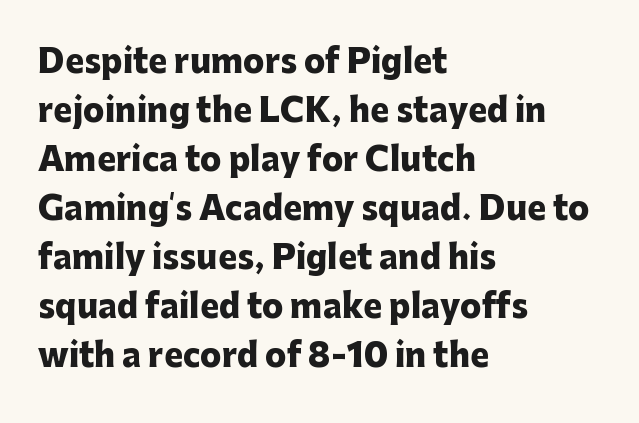
Q: Is the text bold? A: Yes.
Q: Is the text italic (slanted)? A: No, it is upright.
Q: Is the typeface a serif or a sans-serif typeface? A: Sans-serif.
Q: Is the text underlined? A: No.
Q: How is the paragraph aligned? A: Left-aligned.
Q: Is the spacing between letters normal or unusually wide? A: Normal.
Q: Is the spacing between lines tight, normal or loose? A: Normal.
Q: Width (condensed, normal, or wide)? A: Normal.
Q: Stroke contrast? A: Low.
Q: x-height? A: Medium.
Q: Monospaced? A: No.
